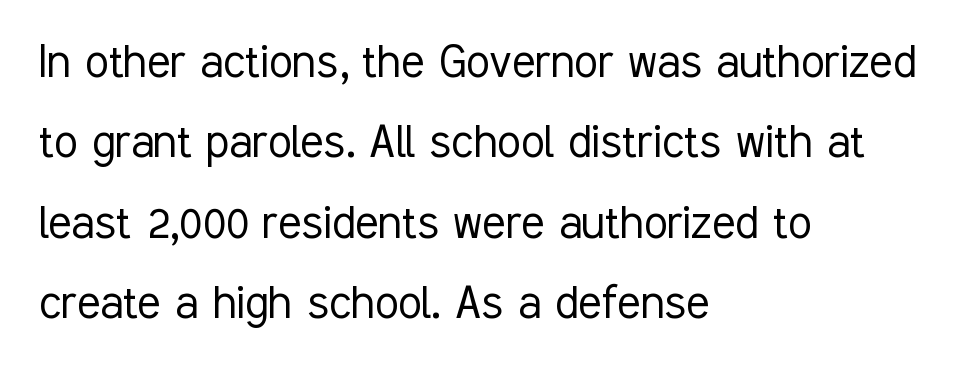
Interline gaps are of average width in this sample. Underlining? Definitely not there. The typeface chosen for these lines omits serifs. All the whitespace from short lines collects on the right.
